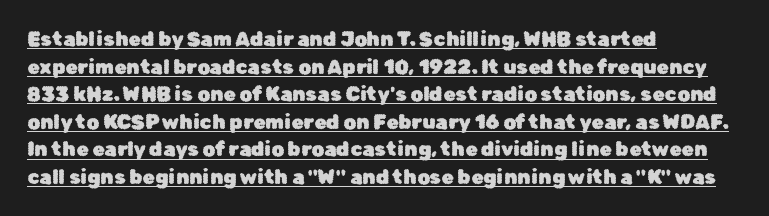
The image shows 20 px text type, upright; set left-aligned, normal line spacing (1.38x), normal letter spacing, underlined.
